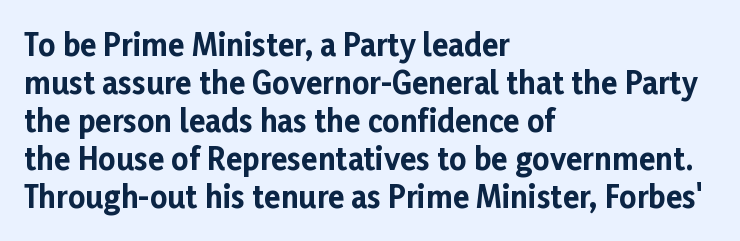
The image shows 30 px bold sans-serif type, upright; set left-aligned, normal line spacing (1.27x), normal letter spacing, not underlined; low stroke contrast and a medium x-height.
